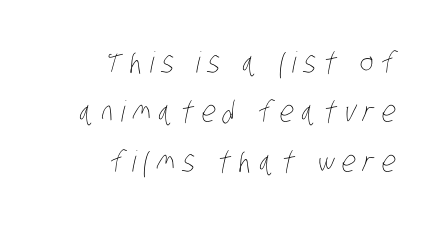
{"bold": "no", "weight": "thin", "width": "condensed", "stroke_contrast": "low", "x_height": "large", "monospaced": "no", "underline": "no", "align": "right", "line_spacing": "normal", "line_spacing_ratio": 1.7, "letter_spacing": "wide", "letter_spacing_em": 0.26, "glyph_px": 29}
